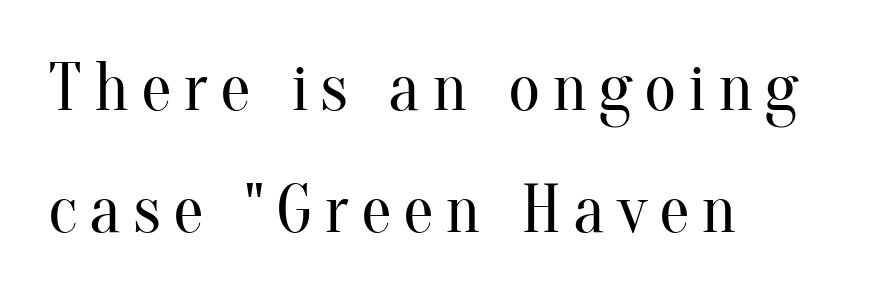
{"serif": "yes", "italic": "no", "bold": "no", "weight": "regular", "width": "normal", "stroke_contrast": "medium", "x_height": "small", "monospaced": "no", "underline": "no", "align": "left", "line_spacing_ratio": 1.77, "glyph_px": 69}
